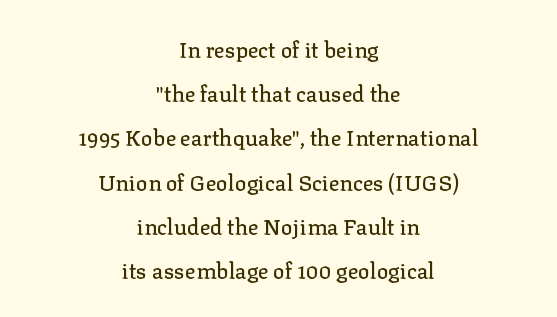
The image shows 22 px text type, upright; set centered, loose line spacing (2.01x), normal letter spacing, not underlined.
